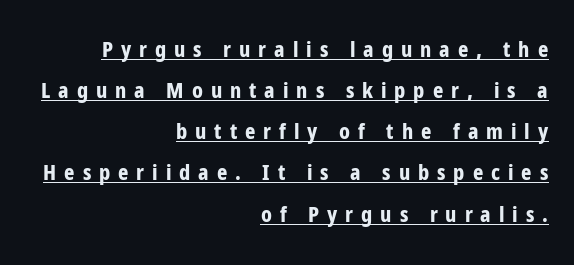
Q: Is the text bold? A: Yes.
Q: Is the text italic (slanted)? A: No, it is upright.
Q: Is the text underlined? A: Yes.
Q: How is the paragraph aligned? A: Right-aligned.
Q: Is the spacing between letters normal or unusually wide? A: Unusually wide.
